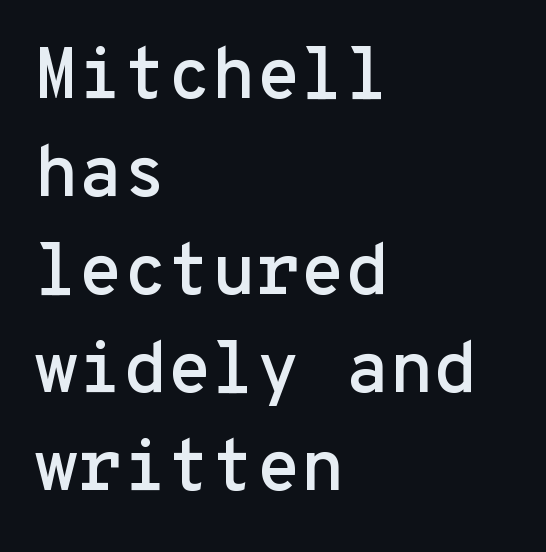
{"serif": "no", "italic": "no", "width": "normal", "stroke_contrast": "low", "x_height": "medium", "monospaced": "yes", "underline": "no", "align": "left", "line_spacing": "normal", "line_spacing_ratio": 1.36, "letter_spacing": "normal", "letter_spacing_em": 0.0, "glyph_px": 72}
